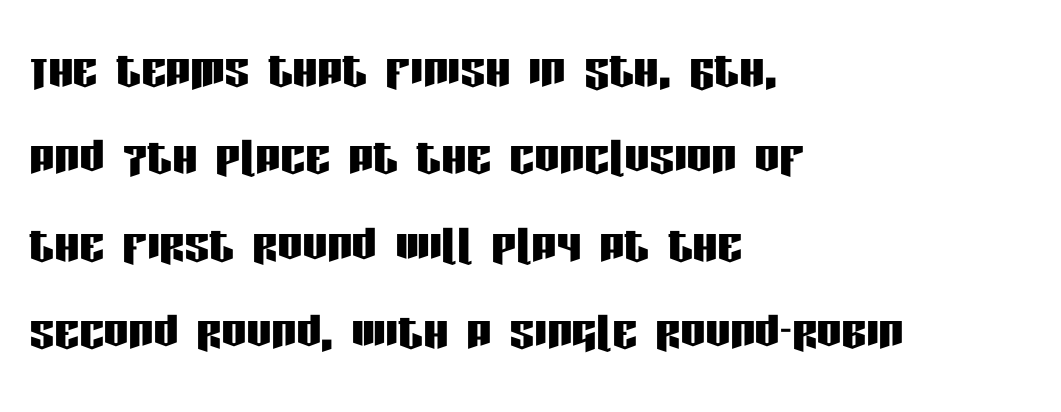
The lines are quadded left. Only glyphs here, with clear space below each row. These lines sit exactly where default settings would place them. The rendering uses natural spacing where letterforms have individual widths. This sample uses plain, unmodified letter spacing.
